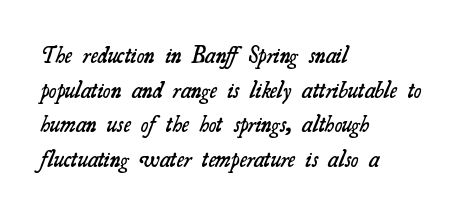
The image shows 23 px text type; set left-aligned, normal line spacing (1.51x), normal letter spacing, not underlined.
